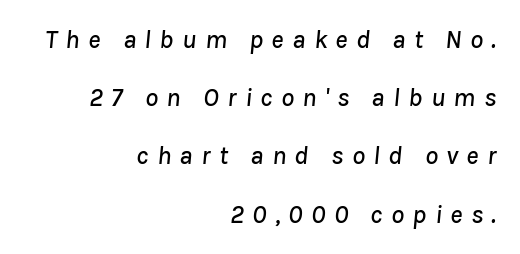
Line ends are locked; line starts wander. This rendering widens character spacing well past its baseline value. Bare-footed words on every line. Compared with ordinary roman type, these characters are visibly tilted.
